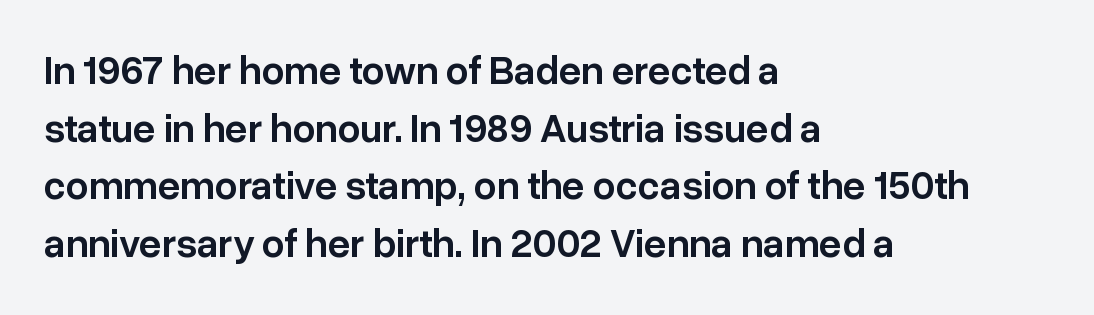
Q: Is the text bold? A: Semi-bold.
Q: Is the text italic (slanted)? A: No, it is upright.
Q: Is the typeface a serif or a sans-serif typeface? A: Sans-serif.
Q: Is the text underlined? A: No.
Q: How is the paragraph aligned? A: Left-aligned.
Q: Is the spacing between letters normal or unusually wide? A: Normal.
Q: Is the spacing between lines tight, normal or loose? A: Normal.
Q: Width (condensed, normal, or wide)? A: Normal.
Q: Stroke contrast? A: Low.
Q: x-height? A: Medium.
Q: Monospaced? A: No.
